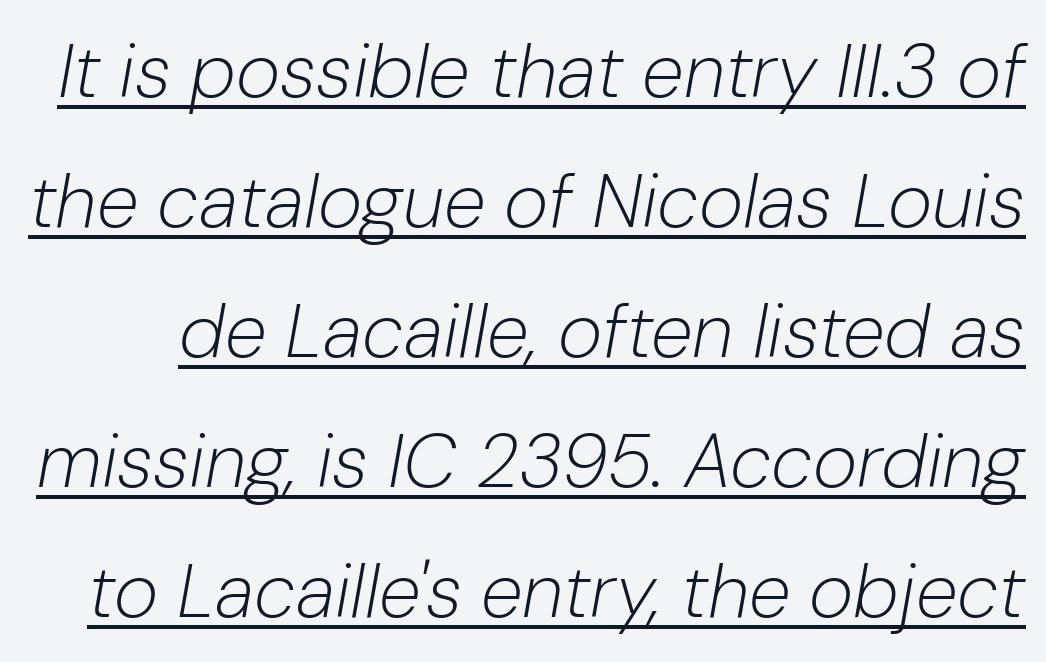
{"italic": "yes", "lean": "right", "slant_degrees": 10, "bold": "no", "weight": "light", "width": "normal", "stroke_contrast": "low", "x_height": "medium", "monospaced": "no", "underline": "yes", "line_spacing_ratio": 1.71, "letter_spacing": "normal", "letter_spacing_em": 0.0, "glyph_px": 76}
